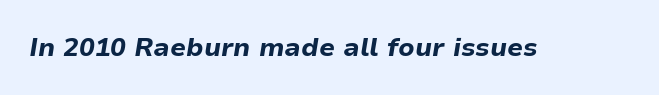
The image shows 26 px bold type, italic (leaning right); set normal letter spacing, not underlined.
